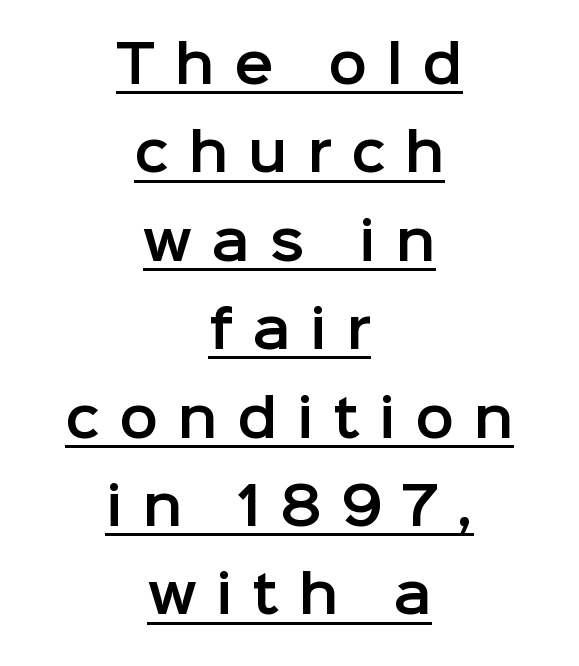
Q: Is the text italic (slanted)? A: No, it is upright.
Q: Is the typeface a serif or a sans-serif typeface? A: Sans-serif.
Q: Is the text underlined? A: Yes.
Q: How is the paragraph aligned? A: Centered.
Q: Is the spacing between letters normal or unusually wide? A: Unusually wide.
Q: Is the spacing between lines tight, normal or loose? A: Normal.
Q: Width (condensed, normal, or wide)? A: Normal.
Q: Stroke contrast? A: Low.
Q: x-height? A: Medium.
Q: Monospaced? A: No.
